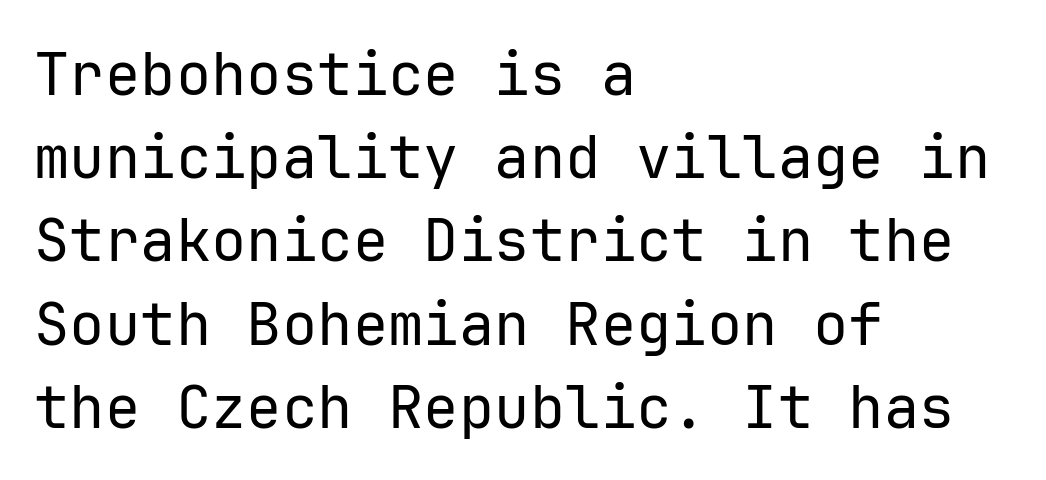
The image shows 59 px regular-weight sans-serif type, upright; set left-aligned, normal line spacing (1.41x), normal letter spacing, not underlined; low stroke contrast and a medium x-height.
